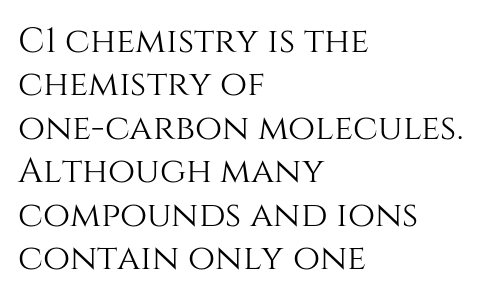
Designer's note — italics off, roman on. The string is rendered with underlining switched off. Casual observation: everything's shoved over to the left. The letters advance in unequal steps, a hallmark of proportional type. Does extra space separate the letters? No, they use regular spacing.
